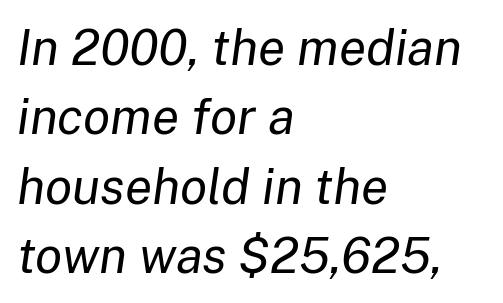
In terms of posture, this sample is oblique. The rag falls on the right side of this text block. The letterforms sit shoulder to shoulder at normal distance. Check under the words: just untouched page. Stroke mass is kept to a normal reading level or below. A typesetter would call this proportional, since set widths differ per character.
